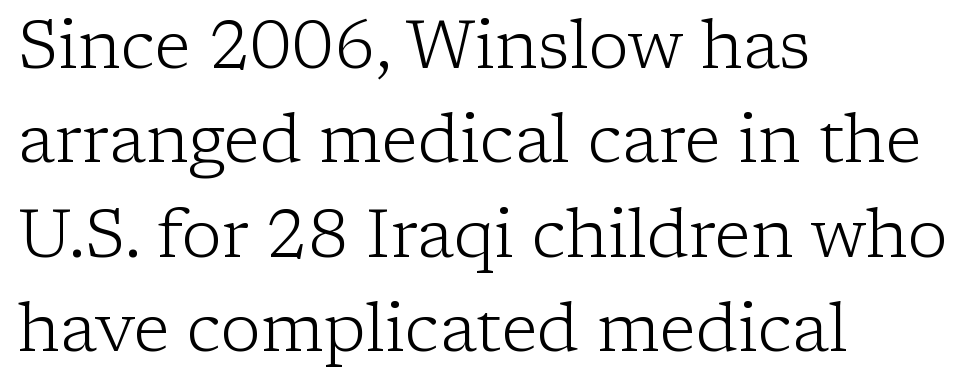
{"serif": "yes", "italic": "no", "bold": "no", "weight": "light", "width": "normal", "stroke_contrast": "low", "x_height": "medium", "monospaced": "no", "underline": "no", "align": "left", "line_spacing": "normal", "line_spacing_ratio": 1.41, "letter_spacing": "normal", "letter_spacing_em": 0.0, "glyph_px": 67}
